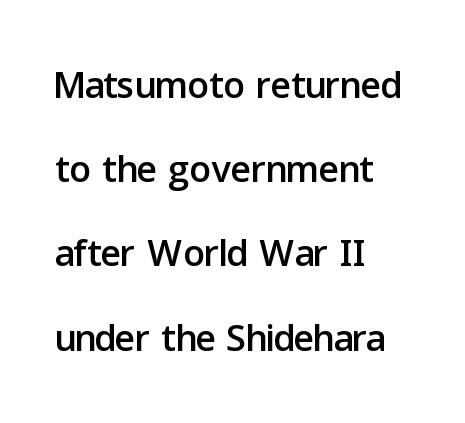
Q: Is the text italic (slanted)? A: No, it is upright.
Q: Is the typeface a serif or a sans-serif typeface? A: Sans-serif.
Q: Is the text underlined? A: No.
Q: How is the paragraph aligned? A: Left-aligned.
Q: Is the spacing between letters normal or unusually wide? A: Normal.
Q: Is the spacing between lines tight, normal or loose? A: Normal.
Q: Width (condensed, normal, or wide)? A: Normal.
Q: Stroke contrast? A: Low.
Q: x-height? A: Medium.
Q: Monospaced? A: No.
